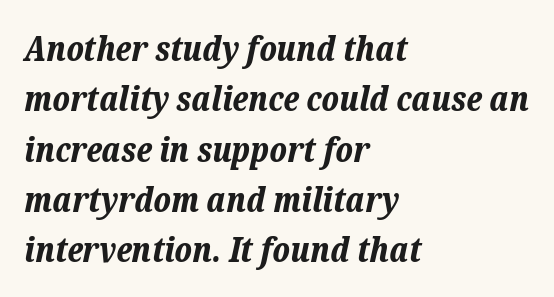
Caption: bold face, heavy strokes. Characters follow at the spacing the type designer built in. These lines are rendered in a variable-pitch font. Horizontal alignment here is leftward, the default for most running prose.
